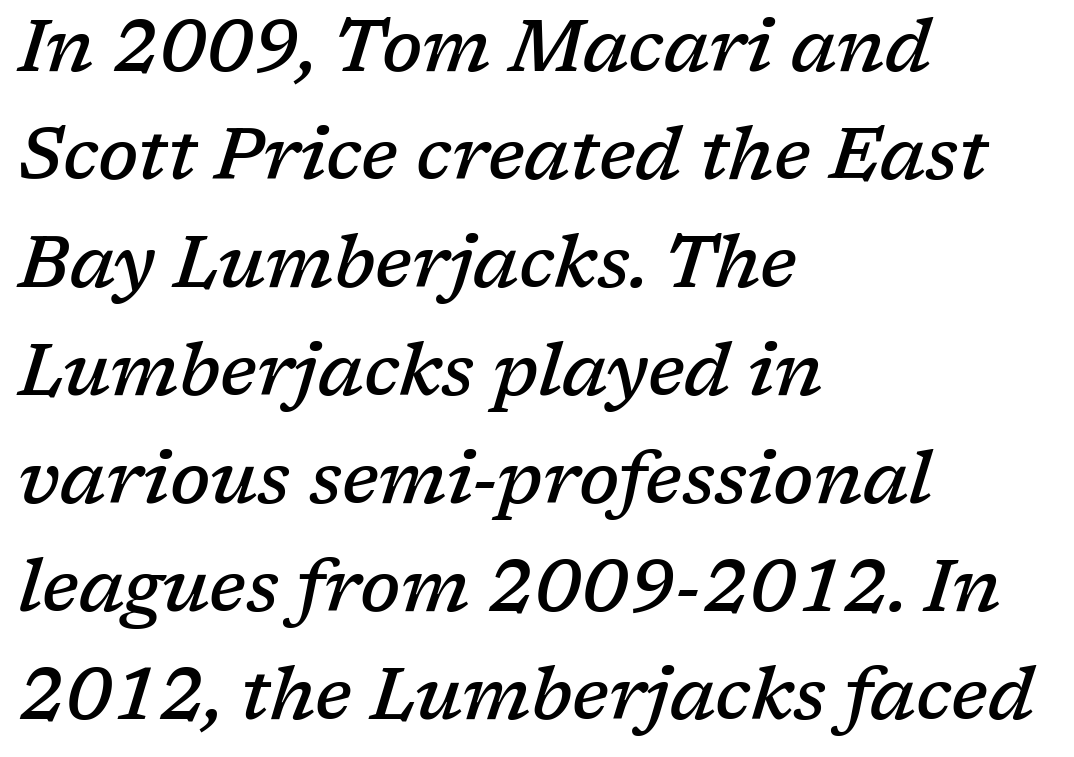
{"serif": "yes", "italic": "yes", "lean": "right", "slant_degrees": 17, "bold": "semi", "weight": "semibold", "width": "normal", "stroke_contrast": "low", "x_height": "medium", "monospaced": "no", "underline": "no", "align": "left", "line_spacing": "normal", "line_spacing_ratio": 1.5, "letter_spacing": "normal", "letter_spacing_em": 0.0, "glyph_px": 72}
